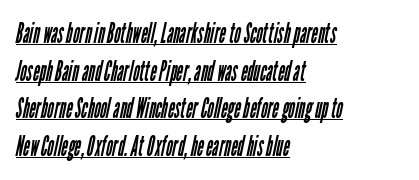
The image shows 28 px regular-weight, condensed sans-serif type; set left-aligned, normal line spacing (1.34x), normal letter spacing, underlined; low stroke contrast and a medium x-height.
